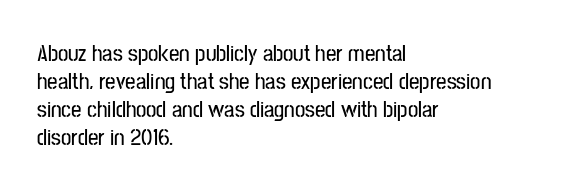
Q: Is the text italic (slanted)? A: No, it is upright.
Q: Is the text underlined? A: No.
Q: How is the paragraph aligned? A: Left-aligned.
Q: Is the spacing between letters normal or unusually wide? A: Normal.
